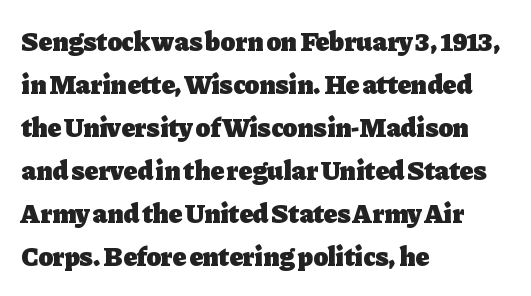
The image shows 27 px bold type, upright; set left-aligned, normal line spacing (1.59x), normal letter spacing, not underlined.
